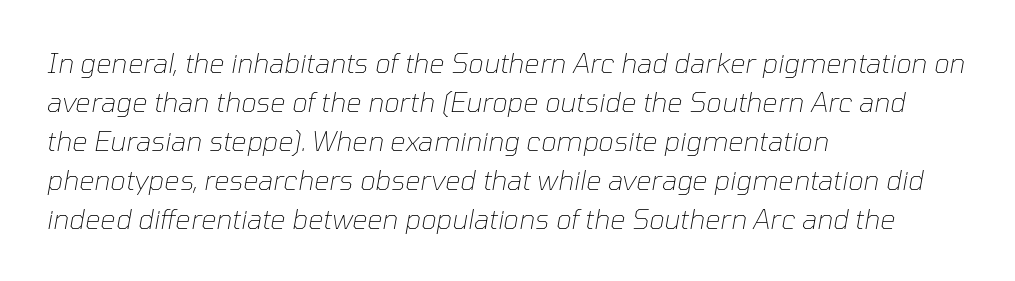
One-word summary of the alignment: left. Is the letter spacing exaggerated? No — it looks like the ordinary default. The space between consecutive lines is moderate. Looking at the ascenders, they clearly lean. The string is rendered with underlining switched off. No heavy texture on the line: the type isn't bold.
